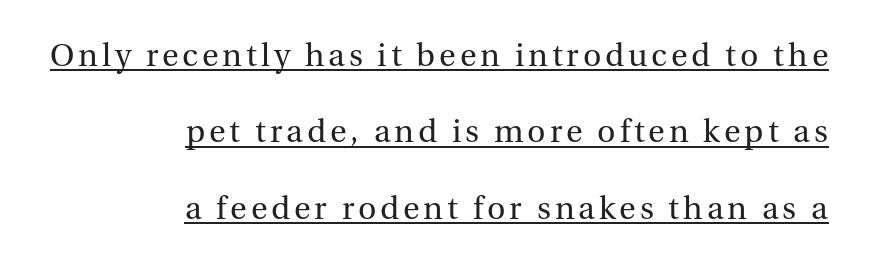
{"serif": "yes", "italic": "no", "bold": "no", "weight": "regular", "width": "normal", "stroke_contrast": "medium", "x_height": "medium", "monospaced": "no", "underline": "yes", "align": "right", "line_spacing": "loose", "line_spacing_ratio": 2.39, "glyph_px": 32}
